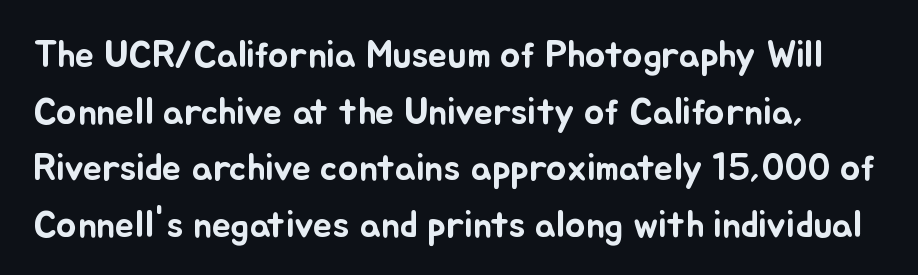
{"italic": "no", "width": "normal", "stroke_contrast": "low", "x_height": "small", "monospaced": "no", "underline": "no", "line_spacing": "normal", "line_spacing_ratio": 1.49, "letter_spacing": "normal", "letter_spacing_em": 0.0, "glyph_px": 38}
